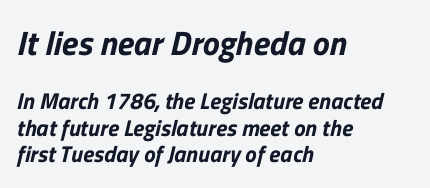
Q: Is the typeface a serif or a sans-serif typeface? A: Sans-serif.
Q: Is the text underlined? A: No.
Q: How is the paragraph aligned? A: Left-aligned.
Q: Is the spacing between letters normal or unusually wide? A: Normal.
Q: Is the spacing between lines tight, normal or loose? A: Tight.
Q: Which block of text is set in a larger size, the first (top) or the second (bottom)? A: The first (top) one.
Q: Width (condensed, normal, or wide)? A: Normal.
Q: Stroke contrast? A: Low.
Q: x-height? A: Medium.
Q: Monospaced? A: No.
